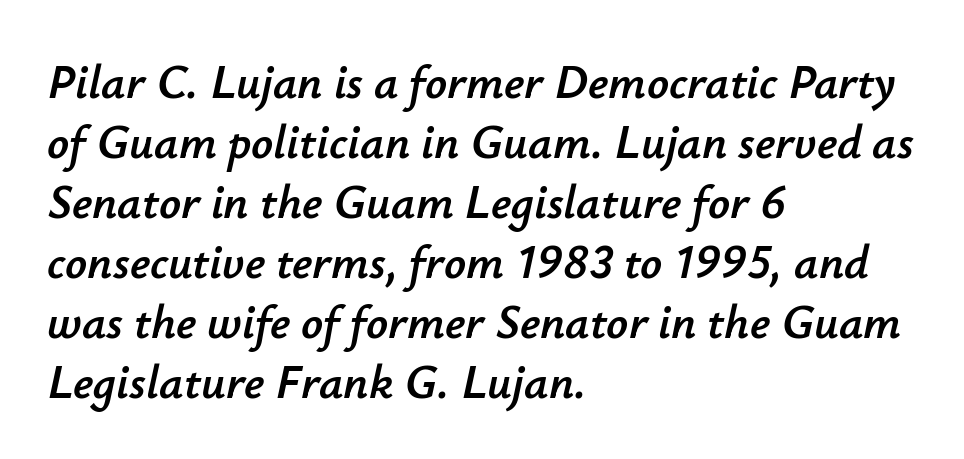
Q: Is the text italic (slanted)? A: Yes, it leans right by about 12 degrees.
Q: Is the text underlined? A: No.
Q: How is the paragraph aligned? A: Left-aligned.
Q: Is the spacing between letters normal or unusually wide? A: Normal.
Q: Is the spacing between lines tight, normal or loose? A: Normal.
Q: Width (condensed, normal, or wide)? A: Normal.
Q: Stroke contrast? A: Low.
Q: x-height? A: Small.
Q: Monospaced? A: No.
